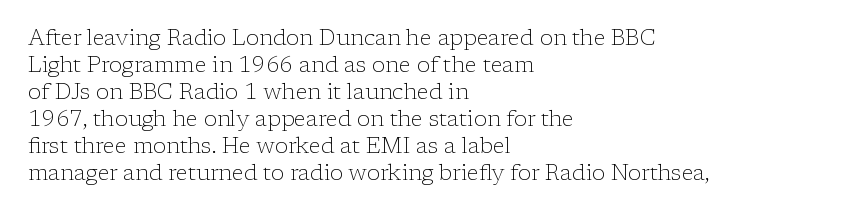
The image shows 22 px text type, upright; set left-aligned, line spacing 1.23x, normal letter spacing, not underlined.
